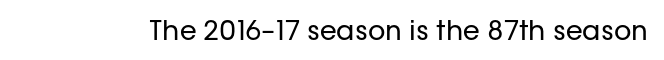
The image shows 27 px text type, upright; set normal letter spacing, not underlined.
